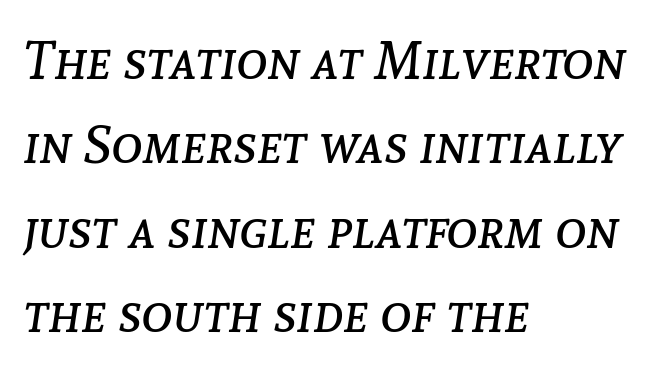
{"italic": "yes", "lean": "right", "slant_degrees": 8, "bold": "no", "weight": "regular", "width": "normal", "stroke_contrast": "low", "x_height": "medium", "monospaced": "no", "underline": "no", "align": "left", "line_spacing": "normal", "line_spacing_ratio": 1.59, "letter_spacing": "normal", "letter_spacing_em": 0.0, "glyph_px": 53}
